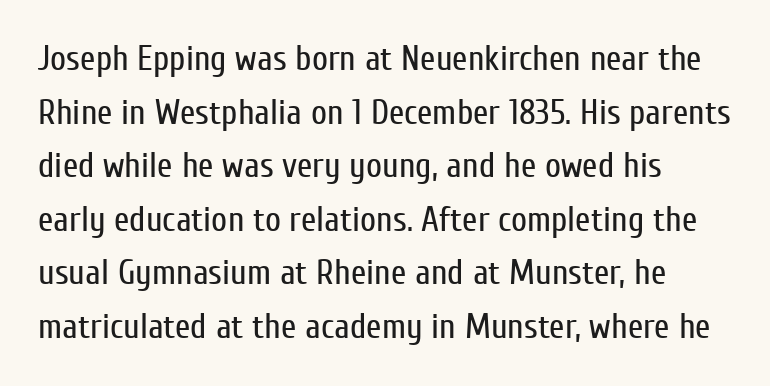
The image shows 35 px regular-weight, condensed sans-serif type, upright; set left-aligned, normal line spacing (1.53x), normal letter spacing, not underlined; low stroke contrast and a medium x-height.
